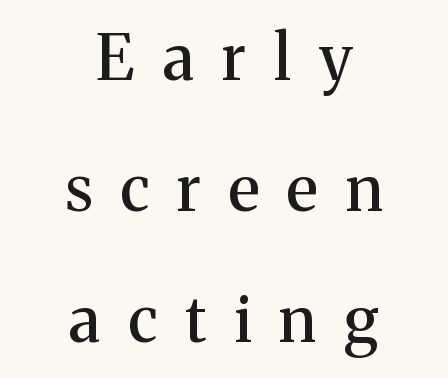
{"serif": "yes", "italic": "no", "width": "normal", "stroke_contrast": "medium", "x_height": "medium", "monospaced": "no", "underline": "no", "align": "center", "line_spacing": "loose", "line_spacing_ratio": 2.08, "letter_spacing": "wide", "letter_spacing_em": 0.44, "glyph_px": 63}
